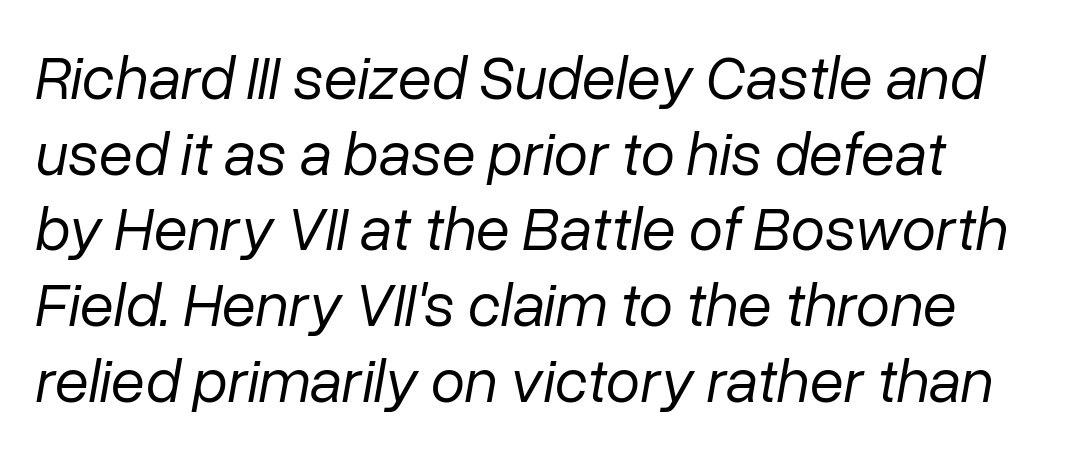
The image shows 62 px regular-weight type, italic (leaning right); set left-aligned, line spacing 1.22x, normal letter spacing, not underlined; low stroke contrast and a medium x-height.
